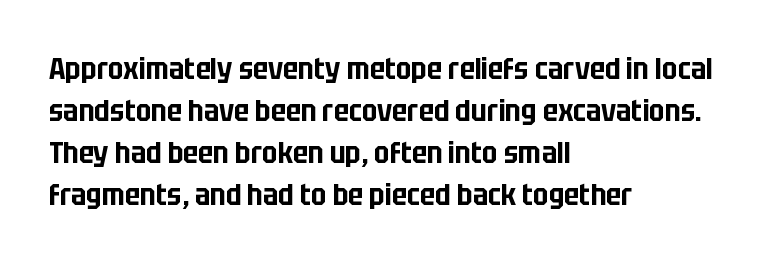
The image shows 30 px condensed sans-serif type, upright; set left-aligned, normal line spacing (1.4x), normal letter spacing, not underlined; low stroke contrast and a large x-height.
